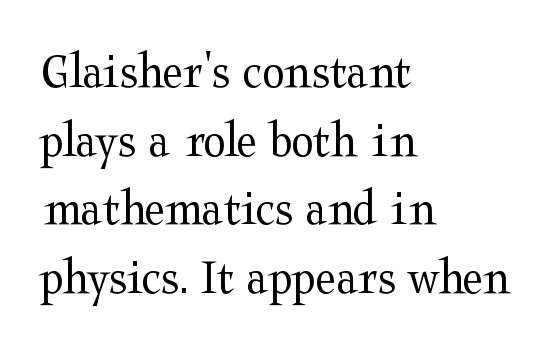
{"serif": "yes", "italic": "no", "bold": "no", "weight": "regular", "width": "wide", "stroke_contrast": "medium", "x_height": "medium", "monospaced": "no", "underline": "no", "align": "left", "line_spacing": "normal", "line_spacing_ratio": 1.32, "letter_spacing": "normal", "letter_spacing_em": 0.0, "glyph_px": 52}
